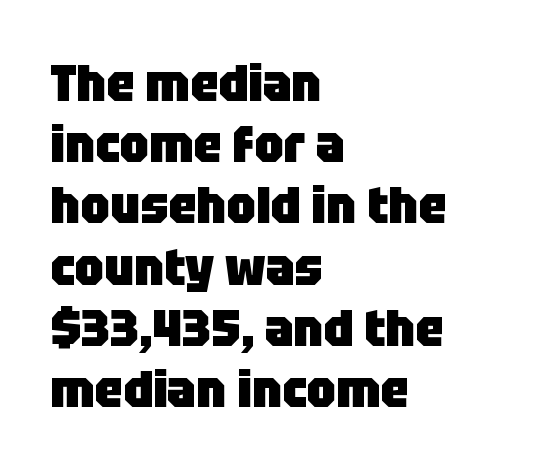
Q: Is the text bold? A: Yes.
Q: Is the text italic (slanted)? A: No, it is upright.
Q: Is the typeface a serif or a sans-serif typeface? A: Sans-serif.
Q: Is the text underlined? A: No.
Q: How is the paragraph aligned? A: Left-aligned.
Q: Is the spacing between letters normal or unusually wide? A: Normal.
Q: Width (condensed, normal, or wide)? A: Normal.
Q: Stroke contrast? A: Low.
Q: x-height? A: Large.
Q: Monospaced? A: No.
